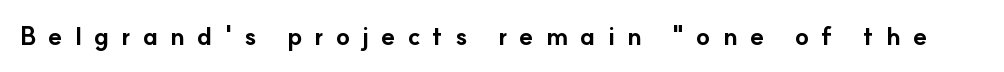
{"italic": "no", "bold": "yes", "underline": "no", "letter_spacing": "wide", "letter_spacing_em": 0.49, "glyph_px": 25}
